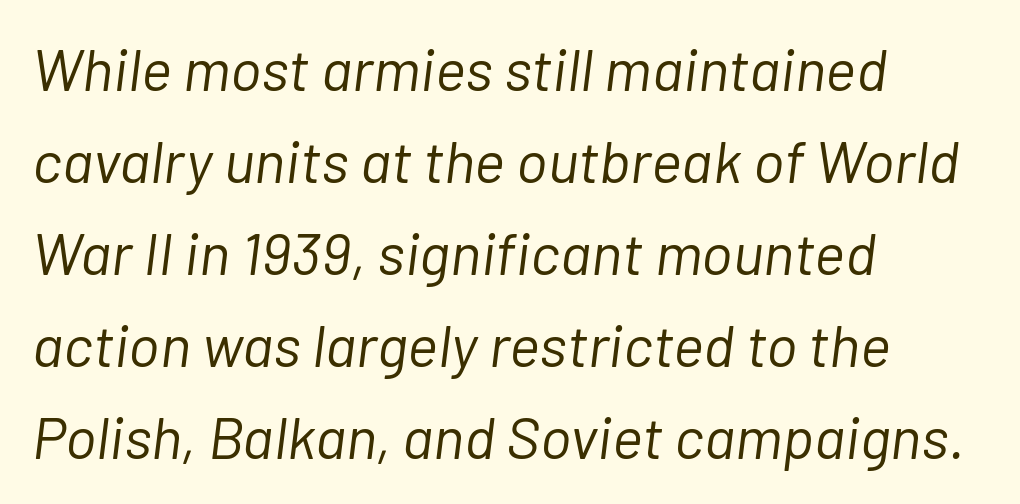
The image shows 59 px light type, italic (leaning right); set left-aligned, normal line spacing (1.56x), normal letter spacing, not underlined; low stroke contrast and a medium x-height.
